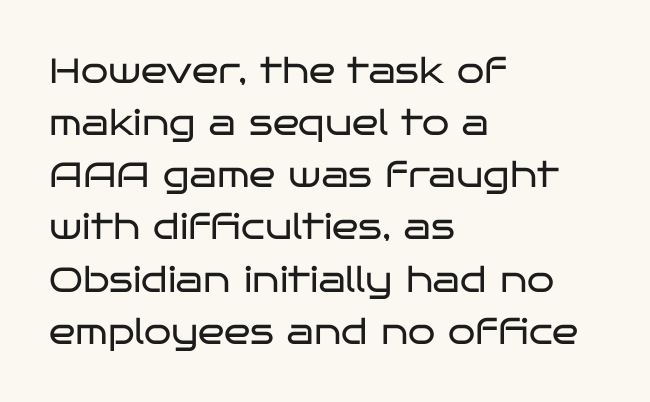
The image shows 35 px regular-weight, wide sans-serif type, upright; set left-aligned, normal line spacing (1.49x), normal letter spacing, not underlined; low stroke contrast and a large x-height.
